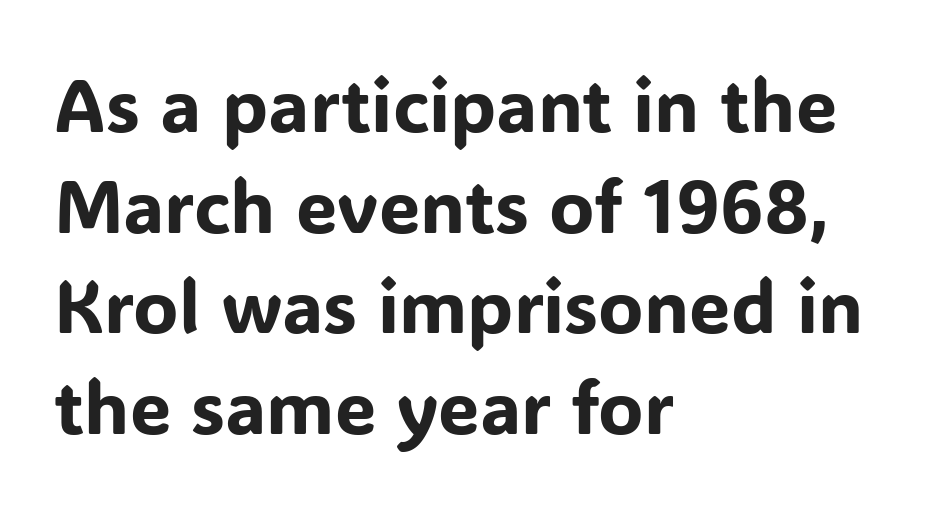
The image shows 74 px sans-serif type, upright; set left-aligned, normal line spacing (1.36x), normal letter spacing, not underlined; low stroke contrast and a medium x-height.
